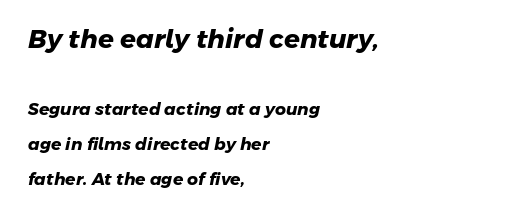
Q: Is the text bold? A: Yes.
Q: Is the text underlined? A: No.
Q: How is the paragraph aligned? A: Left-aligned.
Q: Is the spacing between letters normal or unusually wide? A: Normal.
Q: Is the spacing between lines tight, normal or loose? A: Loose.
Q: Which block of text is set in a larger size, the first (top) or the second (bottom)? A: The first (top) one.
